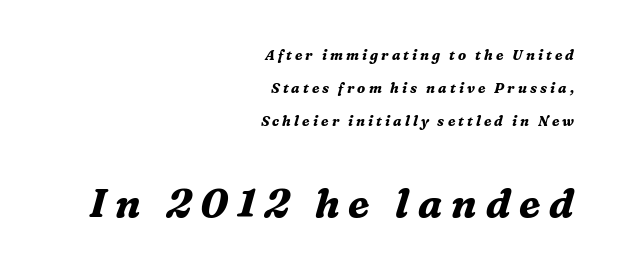
Q: Is the text bold? A: Yes.
Q: Is the text italic (slanted)? A: Yes, it leans right by about 16 degrees.
Q: Is the typeface a serif or a sans-serif typeface? A: Serif.
Q: Is the text underlined? A: No.
Q: How is the paragraph aligned? A: Right-aligned.
Q: Is the spacing between letters normal or unusually wide? A: Unusually wide.
Q: Is the spacing between lines tight, normal or loose? A: Loose.
Q: Which block of text is set in a larger size, the first (top) or the second (bottom)? A: The second (bottom) one.
Q: Width (condensed, normal, or wide)? A: Normal.
Q: Stroke contrast? A: Medium.
Q: x-height? A: Medium.
Q: Monospaced? A: No.
